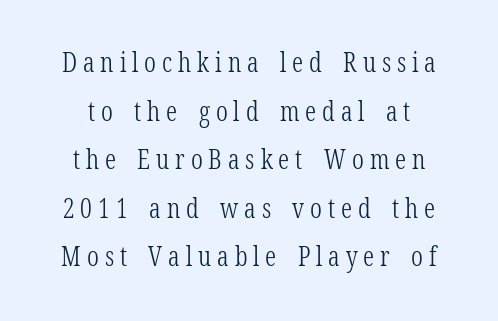
{"italic": "no", "bold": "no", "underline": "no", "line_spacing_ratio": 1.8, "letter_spacing": "wide", "letter_spacing_em": 0.22, "glyph_px": 27}
